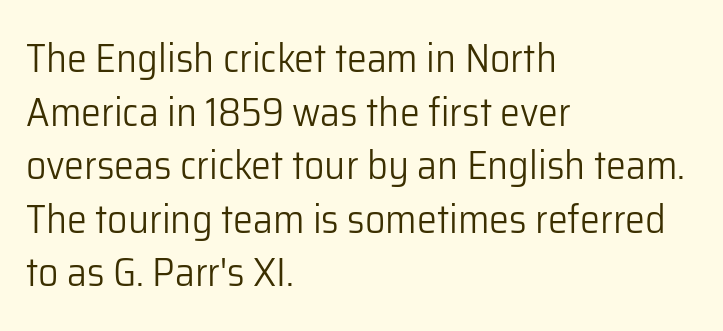
Each stroke keeps to a modest, everyday thickness or less. The rendering anchors every line to the left-hand side. Character widths vary here, with narrow letters taking less room than wide ones. Italic: no, the glyphs are upright roman.
